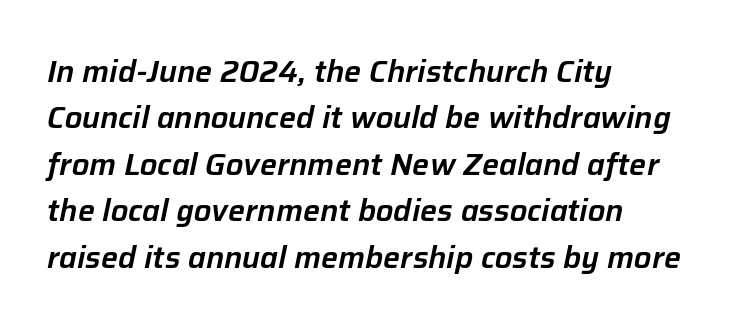
{"italic": "yes", "lean": "right", "slant_degrees": 12, "width": "normal", "stroke_contrast": "low", "x_height": "medium", "monospaced": "no", "underline": "no", "align": "left", "line_spacing": "normal", "line_spacing_ratio": 1.55, "letter_spacing": "normal", "letter_spacing_em": 0.0, "glyph_px": 30}
